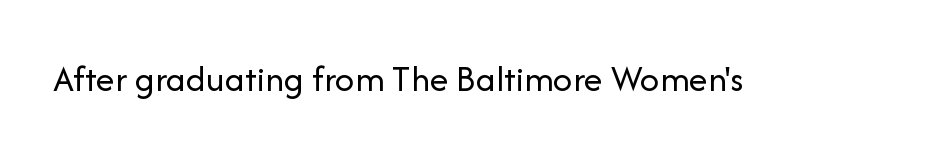
Q: Is the text bold? A: No.
Q: Is the text italic (slanted)? A: No, it is upright.
Q: Is the typeface a serif or a sans-serif typeface? A: Sans-serif.
Q: Is the text underlined? A: No.
Q: Is the spacing between letters normal or unusually wide? A: Normal.
Q: Width (condensed, normal, or wide)? A: Normal.
Q: Stroke contrast? A: Low.
Q: x-height? A: Medium.
Q: Monospaced? A: No.
